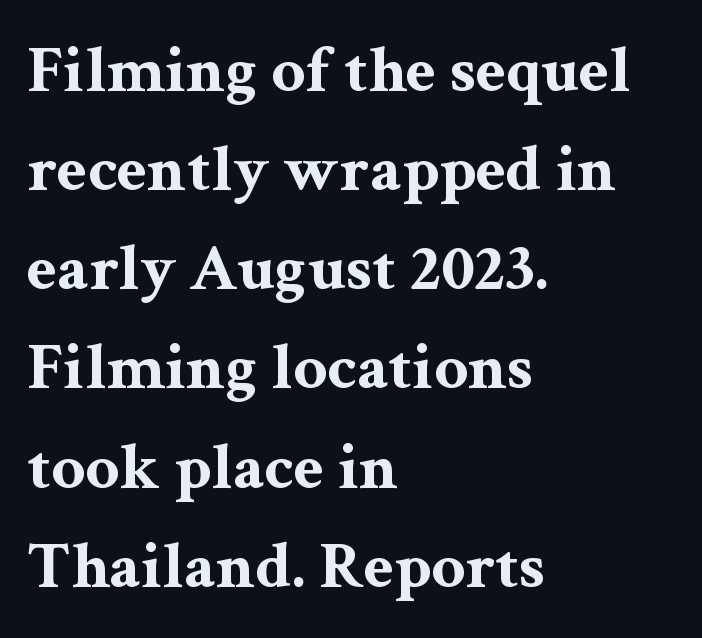
The rendering keeps characters at their native spacing. This sample has the flowing, uneven cadence of proportional lettering. Italic: no, the glyphs are upright roman. Reading down the column, the eye jumps a familiar distance to each next line. The characters look thick and weighty, a clear bold. This rendering features lettering with no underline.
